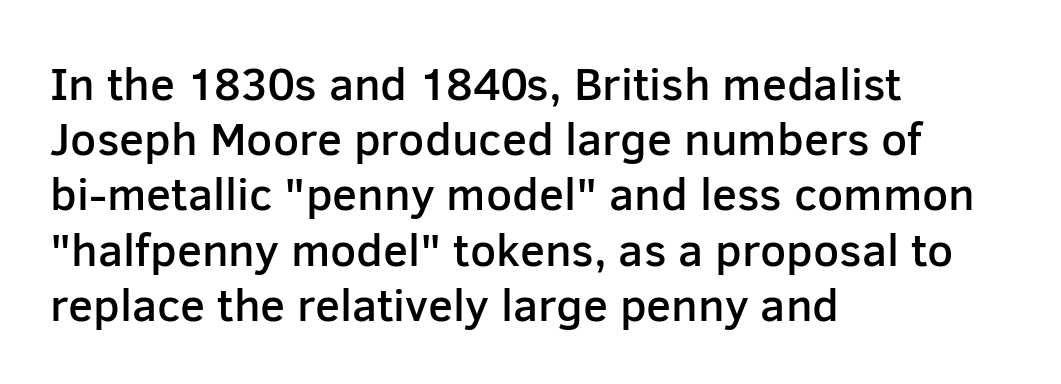
The foot of each line stays bare and open. Think of a printed novel: that variable character pitch is what you see here. Each line starts at the same left margin while the right side varies. These lines were composed using upright roman letters. Letterform terminals end flat and unadorned throughout the passage. Its strokes are somewhat broadened, the hallmark of semibold type.
